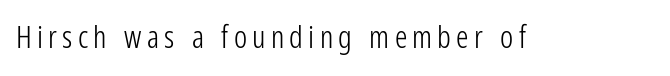
The image shows 31 px light, condensed sans-serif type, upright; set not underlined; low stroke contrast and a medium x-height.
